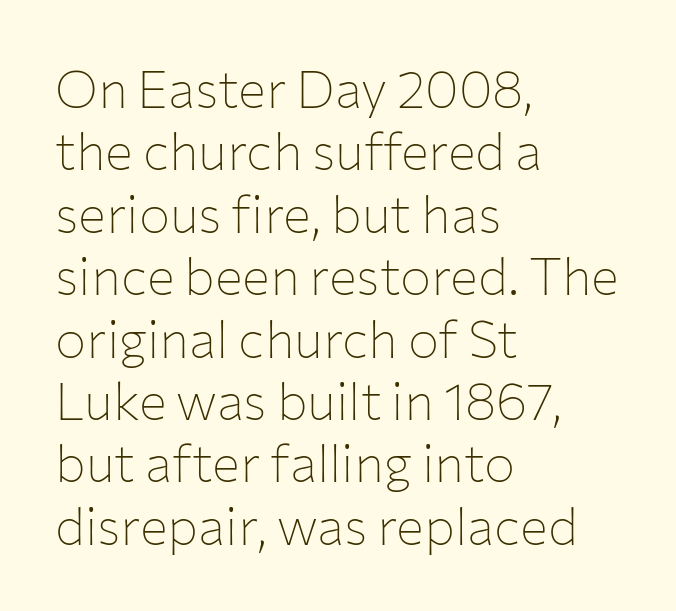
Q: Is the text bold? A: No.
Q: Is the text italic (slanted)? A: No, it is upright.
Q: Is the typeface a serif or a sans-serif typeface? A: Sans-serif.
Q: Is the text underlined? A: No.
Q: How is the paragraph aligned? A: Left-aligned.
Q: Is the spacing between letters normal or unusually wide? A: Normal.
Q: Width (condensed, normal, or wide)? A: Normal.
Q: Stroke contrast? A: Low.
Q: x-height? A: Medium.
Q: Monospaced? A: No.
